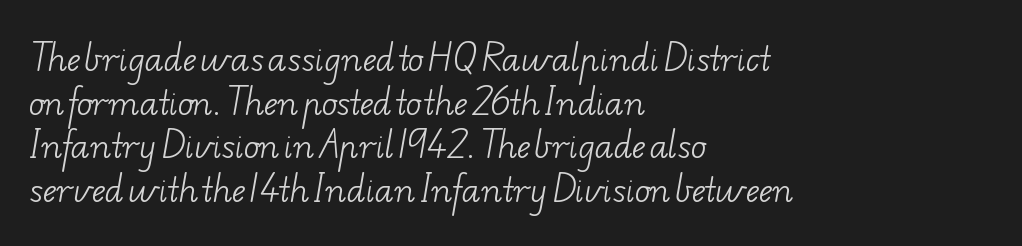
The image shows 32 px light, wide serif type; set left-aligned, normal line spacing (1.36x), normal letter spacing, not underlined; low stroke contrast and a small x-height.
